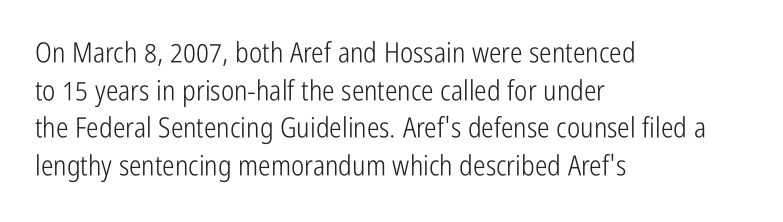
A sans-serif font was chosen for this passage. Unbolded letterforms with no extra heft. Each new line begins a customary step beneath the previous one. This sample uses plain, unmodified letter spacing.
